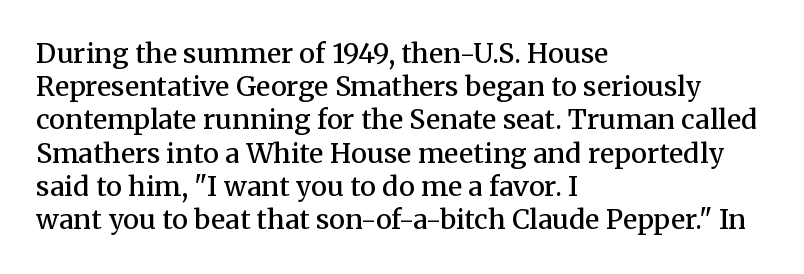
Short and long lines alike share a common starting point at left. The axis of the letterforms is exactly vertical. Plain, unruled lines of type. Caption: semibold face, moderately heavy strokes. How are the letters spaced? Ordinarily, with no added tracking.
